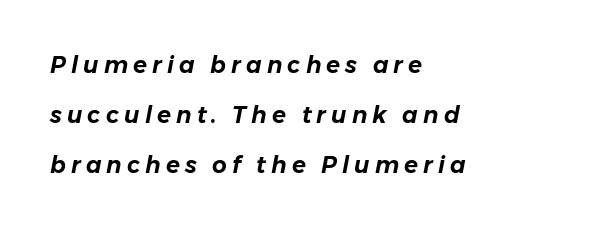
Q: Is the text italic (slanted)? A: Yes, it leans right by about 11 degrees.
Q: Is the text underlined? A: No.
Q: How is the paragraph aligned? A: Left-aligned.
Q: Is the spacing between letters normal or unusually wide? A: Unusually wide.
Q: Is the spacing between lines tight, normal or loose? A: Loose.
